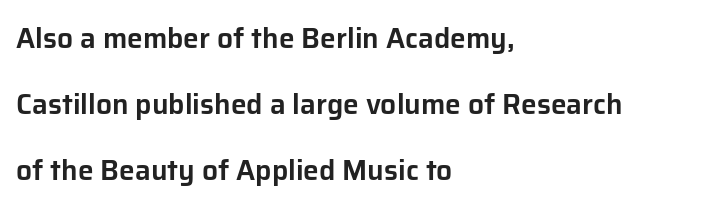
The image shows 28 px sans-serif type, upright; set left-aligned, loose line spacing (2.36x), normal letter spacing, not underlined; low stroke contrast and a medium x-height.
